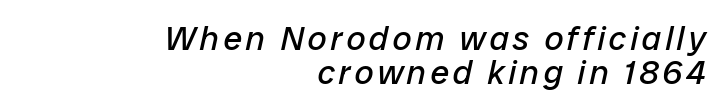
{"italic": "yes", "lean": "right", "slant_degrees": 12, "bold": "no", "weight": "regular", "width": "normal", "stroke_contrast": "low", "x_height": "medium", "monospaced": "no", "underline": "no", "align": "right", "line_spacing": "tight", "line_spacing_ratio": 0.99, "glyph_px": 34}
